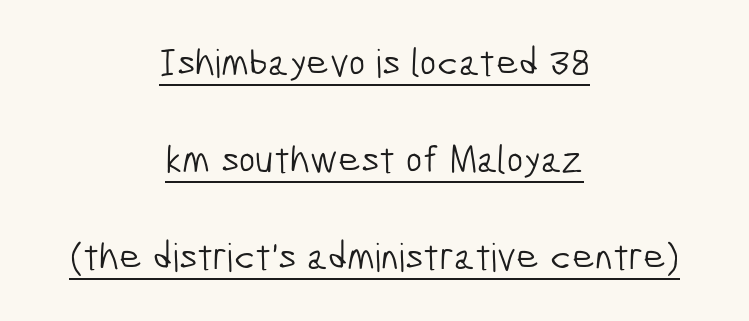
Tracking here is standard; glyphs follow each other at the usual distance. Look at the bottom of the vertical strokes: they stop flat, with no serifs. Looks like someone drew a line under every word here. These glyphs show unthickened strokes, regular width or finer.
